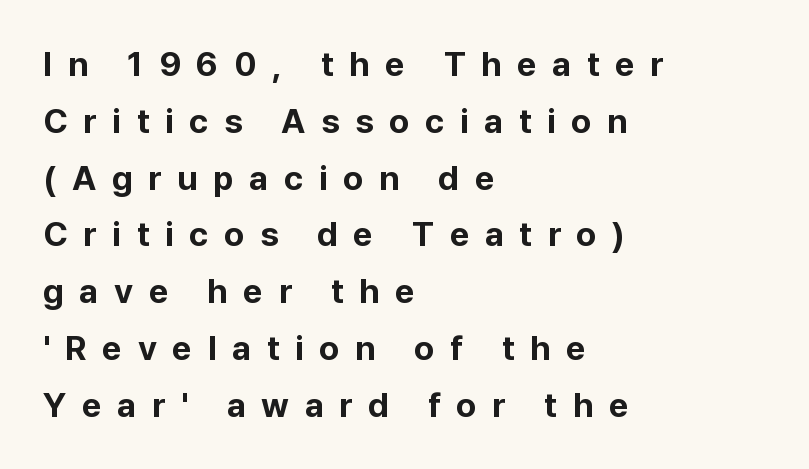
The line-height multiplier appears to be the usual default. How are the letters spaced? Widely, with obvious added tracking. Nobody drew a line under any word here. This rendering uses left alignment, leaving the right contour irregular. Is the type bold? Yes — the strokes are clearly thick and heavy. Designer's note — italics off, roman on.
